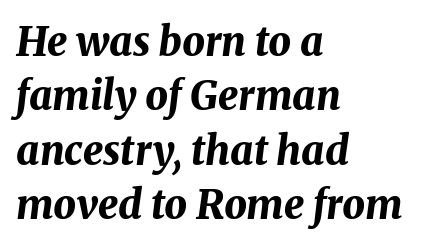
{"italic": "yes", "lean": "right", "slant_degrees": 8, "bold": "yes", "weight": "bold", "width": "normal", "stroke_contrast": "medium", "x_height": "medium", "monospaced": "no", "underline": "no", "align": "left", "line_spacing": "normal", "line_spacing_ratio": 1.36, "letter_spacing": "normal", "letter_spacing_em": 0.0, "glyph_px": 40}
